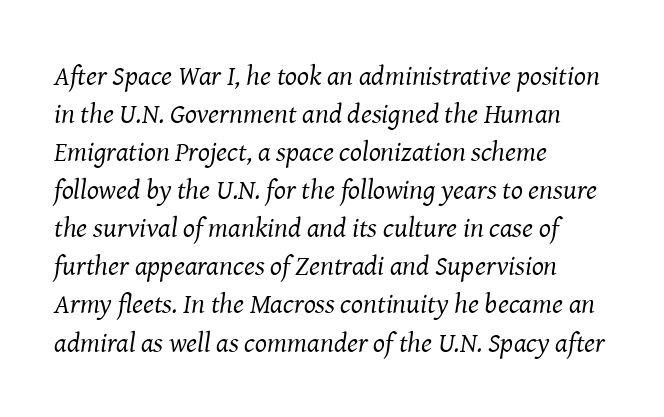
Q: Is the text bold? A: No.
Q: Is the text italic (slanted)? A: Yes, it leans right by about 8 degrees.
Q: Is the typeface a serif or a sans-serif typeface? A: Serif.
Q: Is the text underlined? A: No.
Q: How is the paragraph aligned? A: Left-aligned.
Q: Is the spacing between letters normal or unusually wide? A: Normal.
Q: Is the spacing between lines tight, normal or loose? A: Normal.
Q: Width (condensed, normal, or wide)? A: Normal.
Q: Stroke contrast? A: Medium.
Q: x-height? A: Medium.
Q: Monospaced? A: No.
